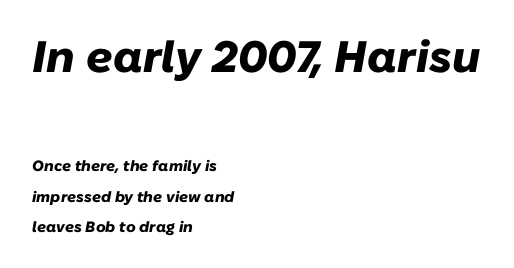
Q: Is the text bold? A: Yes.
Q: Is the text italic (slanted)? A: Yes, it leans right by about 10 degrees.
Q: Is the text underlined? A: No.
Q: How is the paragraph aligned? A: Left-aligned.
Q: Is the spacing between letters normal or unusually wide? A: Normal.
Q: Is the spacing between lines tight, normal or loose? A: Loose.
Q: Which block of text is set in a larger size, the first (top) or the second (bottom)? A: The first (top) one.
Q: Width (condensed, normal, or wide)? A: Normal.
Q: Stroke contrast? A: Low.
Q: x-height? A: Medium.
Q: Monospaced? A: No.
